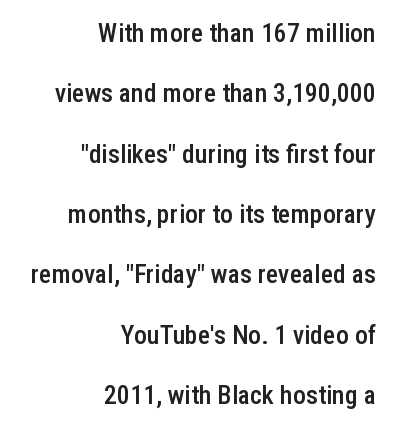
{"italic": "no", "bold": "semi", "underline": "no", "align": "right", "line_spacing": "loose", "line_spacing_ratio": 2.32, "letter_spacing": "normal", "letter_spacing_em": 0.0, "glyph_px": 26}
